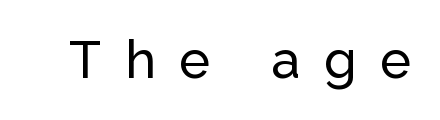
The image shows 52 px sans-serif type, upright; set unusually wide letter spacing (+0.46 em), not underlined; low stroke contrast and a medium x-height.
